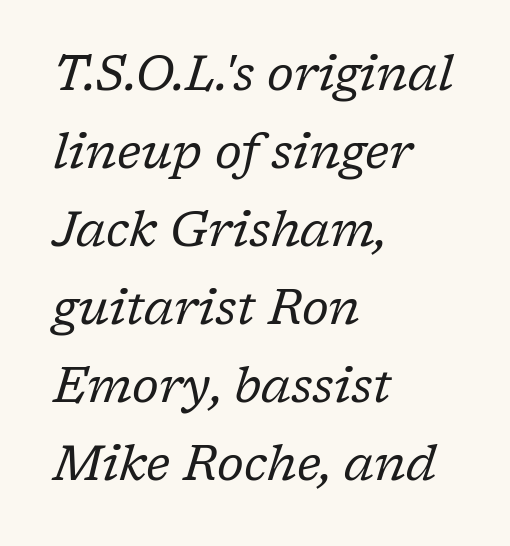
{"serif": "yes", "italic": "yes", "lean": "right", "slant_degrees": 17, "bold": "no", "weight": "regular", "width": "normal", "stroke_contrast": "low", "x_height": "medium", "monospaced": "no", "underline": "no", "align": "left", "line_spacing": "normal", "line_spacing_ratio": 1.59, "letter_spacing": "normal", "letter_spacing_em": 0.0, "glyph_px": 49}
